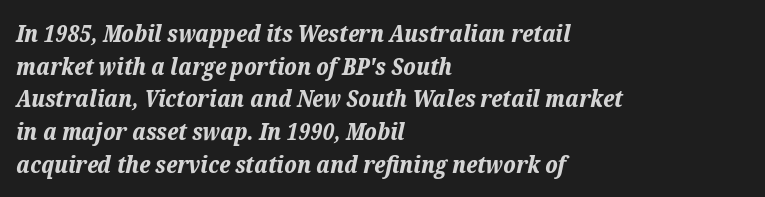
Q: Is the text bold? A: Yes.
Q: Is the text italic (slanted)? A: Yes, it leans right by about 12 degrees.
Q: Is the text underlined? A: No.
Q: How is the paragraph aligned? A: Left-aligned.
Q: Is the spacing between letters normal or unusually wide? A: Normal.
Q: Is the spacing between lines tight, normal or loose? A: Normal.
